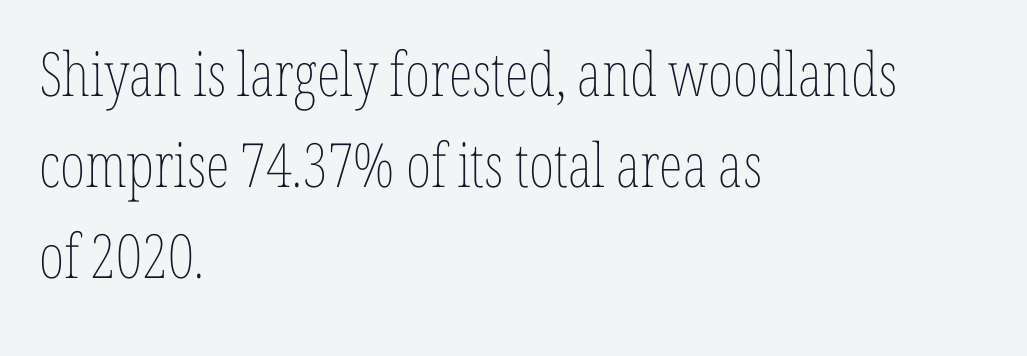
Q: Is the text bold? A: No.
Q: Is the text italic (slanted)? A: No, it is upright.
Q: Is the text underlined? A: No.
Q: How is the paragraph aligned? A: Left-aligned.
Q: Is the spacing between letters normal or unusually wide? A: Normal.
Q: Is the spacing between lines tight, normal or loose? A: Normal.
Q: Width (condensed, normal, or wide)? A: Condensed.
Q: Stroke contrast? A: Low.
Q: x-height? A: Medium.
Q: Monospaced? A: No.
